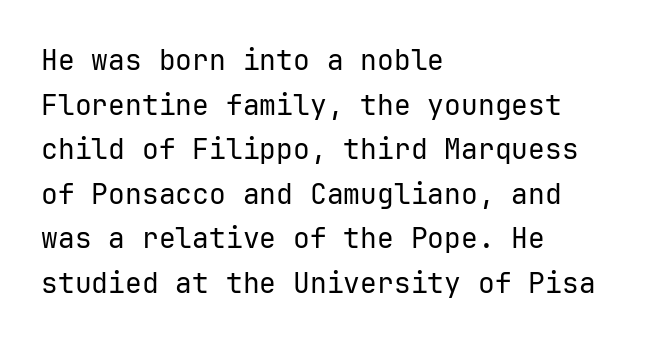
{"serif": "no", "italic": "no", "bold": "no", "weight": "regular", "width": "normal", "stroke_contrast": "low", "x_height": "medium", "underline": "no", "align": "left", "line_spacing": "normal", "line_spacing_ratio": 1.59, "letter_spacing": "normal", "letter_spacing_em": 0.0, "glyph_px": 28}
